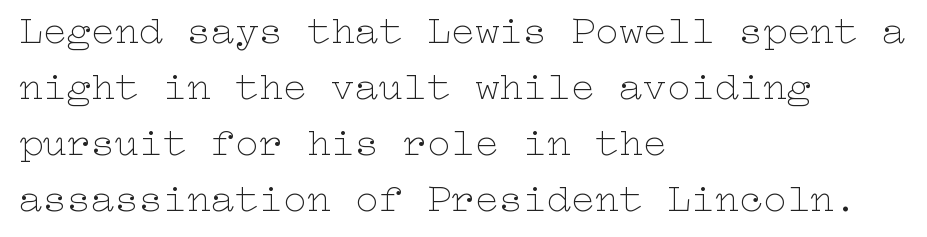
The image shows 40 px thin, wide type, upright; set left-aligned, normal line spacing (1.4x), normal letter spacing, not underlined; low stroke contrast and a medium x-height.
